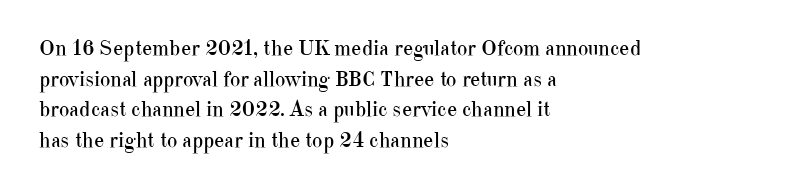
Here the glyphs are tracked normally, forming tight word shapes. This sample keeps an unexceptional amount of space between lines. Every character sits straight up, as roman type does. Each stroke keeps to a modest, everyday thickness or less. This rendering uses left alignment, leaving the right contour irregular. Descenders are the only things crossing below the line.
